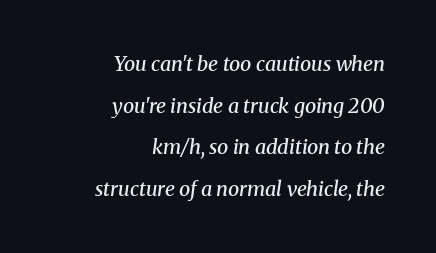
The compositor pushed each line to the right boundary. Typographic density is moderately raised because the face is semibold. Words appear dense and cohesive because spacing is normal. The text carries the slant typical of an italic or oblique font.
